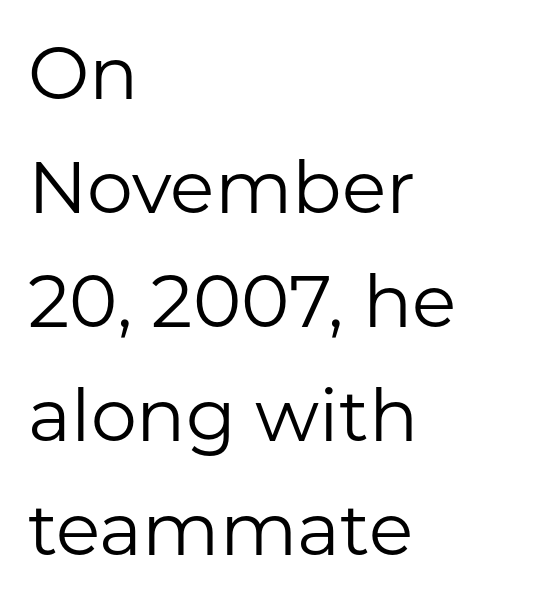
The image shows 73 px regular-weight sans-serif type, upright; set left-aligned, normal line spacing (1.56x), normal letter spacing, not underlined; low stroke contrast and a medium x-height.
